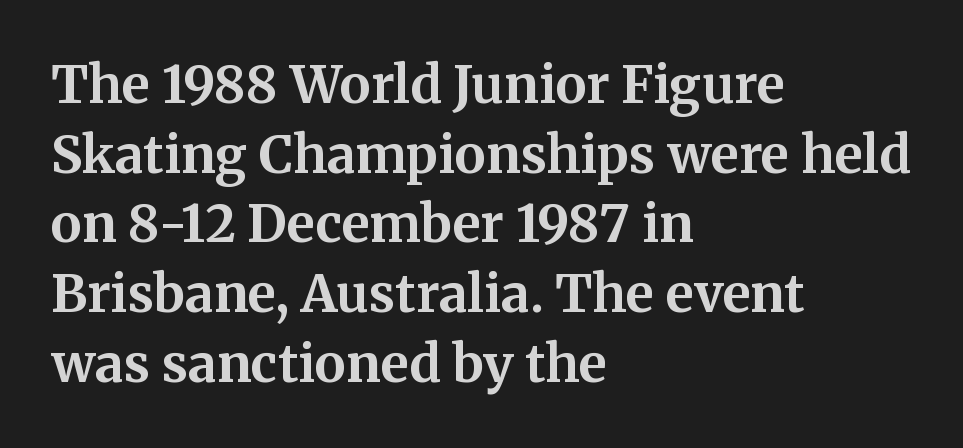
The image shows 52 px bold serif type, upright; set left-aligned, normal line spacing (1.34x), normal letter spacing, not underlined; medium stroke contrast and a medium x-height.
